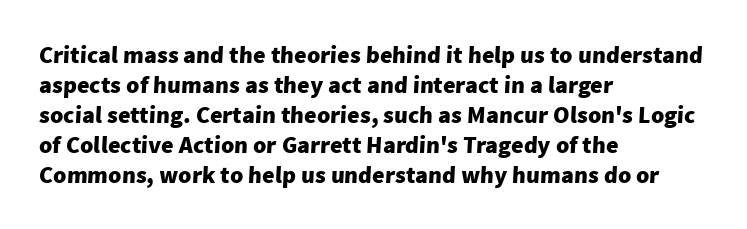
Heft: maximum for text — a bold. Typeset ragged right — the left edge is the straight one. Nobody touched the tracking dial on this one. Leading: standard.
